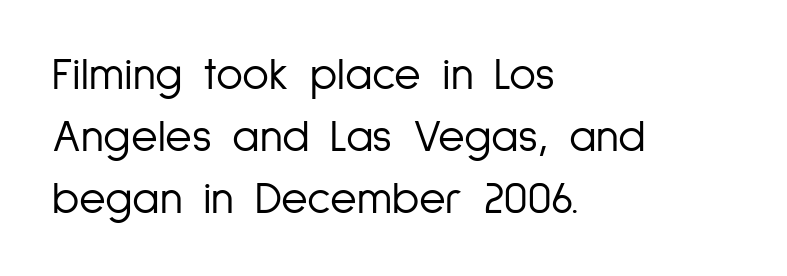
The image shows 46 px light, condensed sans-serif type, upright; set left-aligned, normal line spacing (1.35x), normal letter spacing, not underlined; low stroke contrast and a medium x-height.
